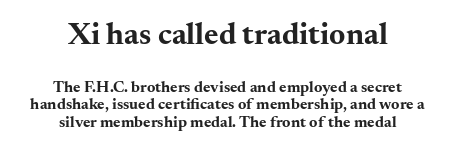
The image shows 31 px bold, wide serif type, upright; set centered, tight line spacing (1.1x), normal letter spacing, not underlined; the first (top) block is 1.94x larger; medium stroke contrast and a small x-height.
